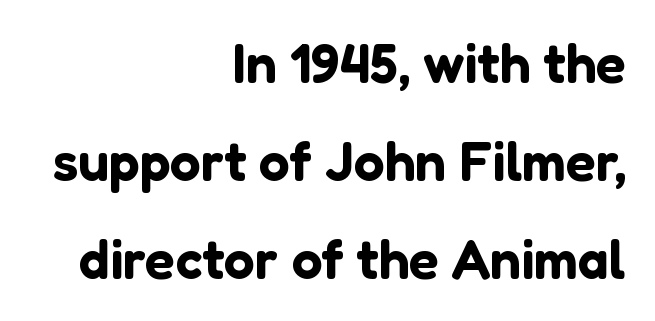
{"serif": "no", "italic": "no", "width": "normal", "stroke_contrast": "low", "x_height": "medium", "monospaced": "no", "underline": "no", "align": "right", "line_spacing_ratio": 1.78, "letter_spacing": "normal", "letter_spacing_em": 0.0, "glyph_px": 55}
